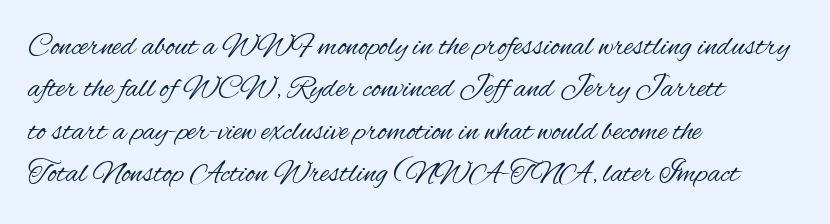
Q: Is the text bold? A: No.
Q: Is the text italic (slanted)? A: Yes.
Q: Is the typeface a serif or a sans-serif typeface? A: Sans-serif.
Q: Is the text underlined? A: No.
Q: How is the paragraph aligned? A: Left-aligned.
Q: Is the spacing between letters normal or unusually wide? A: Normal.
Q: Is the spacing between lines tight, normal or loose? A: Normal.
Q: Width (condensed, normal, or wide)? A: Condensed.
Q: Stroke contrast? A: Medium.
Q: x-height? A: Small.
Q: Monospaced? A: No.
